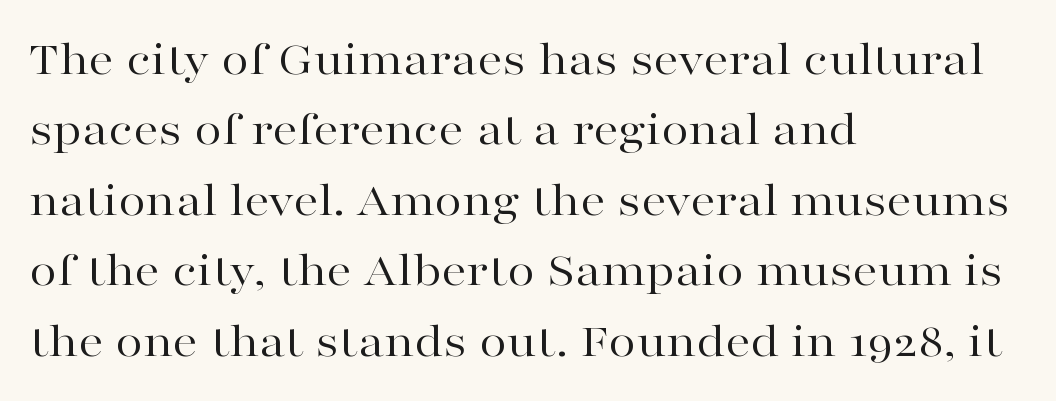
Q: Is the text bold? A: No.
Q: Is the text italic (slanted)? A: No, it is upright.
Q: Is the typeface a serif or a sans-serif typeface? A: Serif.
Q: Is the text underlined? A: No.
Q: How is the paragraph aligned? A: Left-aligned.
Q: Is the spacing between letters normal or unusually wide? A: Normal.
Q: Is the spacing between lines tight, normal or loose? A: Normal.
Q: Width (condensed, normal, or wide)? A: Wide.
Q: Stroke contrast? A: High.
Q: x-height? A: Medium.
Q: Monospaced? A: No.
